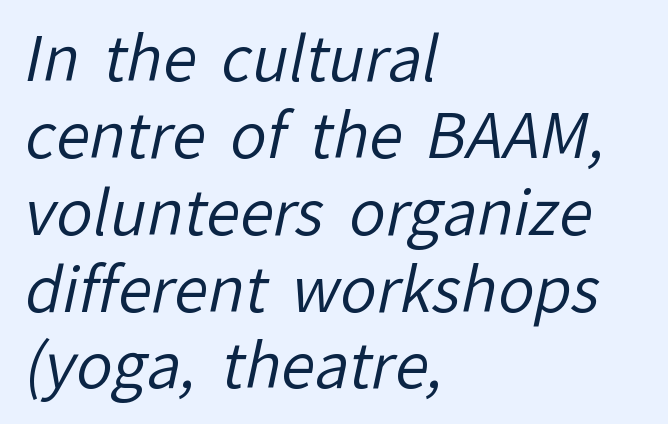
{"serif": "no", "bold": "no", "weight": "regular", "width": "normal", "stroke_contrast": "low", "x_height": "medium", "monospaced": "no", "underline": "no", "align": "left", "line_spacing": "normal", "line_spacing_ratio": 1.26, "letter_spacing": "normal", "letter_spacing_em": 0.0, "glyph_px": 61}
